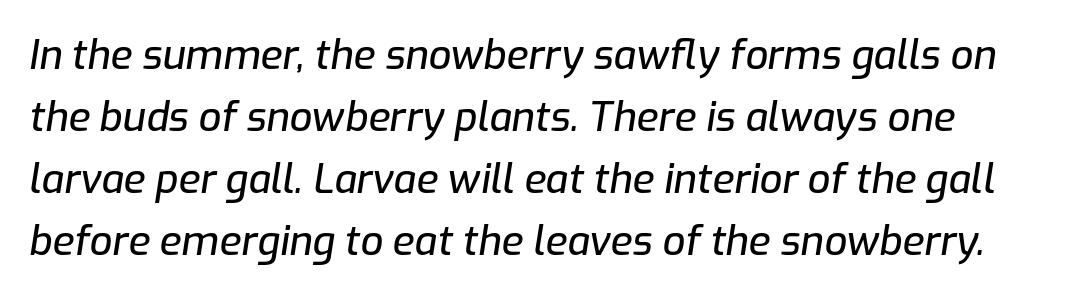
Q: Is the text italic (slanted)? A: Yes, it leans right by about 9 degrees.
Q: Is the text underlined? A: No.
Q: Is the spacing between letters normal or unusually wide? A: Normal.
Q: Is the spacing between lines tight, normal or loose? A: Normal.
Q: Width (condensed, normal, or wide)? A: Normal.
Q: Stroke contrast? A: Low.
Q: x-height? A: Medium.
Q: Monospaced? A: No.
